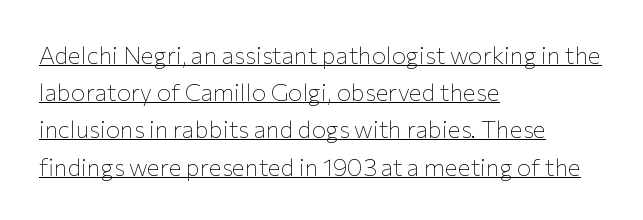
{"italic": "no", "bold": "no", "underline": "yes", "align": "left", "line_spacing": "normal", "line_spacing_ratio": 1.55, "letter_spacing": "normal", "letter_spacing_em": 0.0, "glyph_px": 24}
